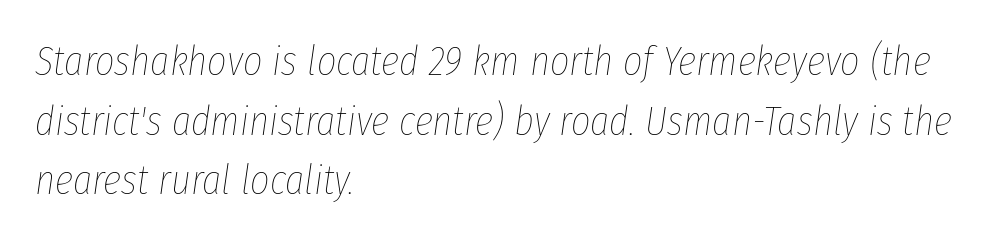
Q: Is the text bold? A: No.
Q: Is the text italic (slanted)? A: Yes, it leans right by about 8 degrees.
Q: Is the text underlined? A: No.
Q: How is the paragraph aligned? A: Left-aligned.
Q: Is the spacing between letters normal or unusually wide? A: Normal.
Q: Is the spacing between lines tight, normal or loose? A: Normal.
Q: Width (condensed, normal, or wide)? A: Condensed.
Q: Stroke contrast? A: Low.
Q: x-height? A: Medium.
Q: Monospaced? A: No.
